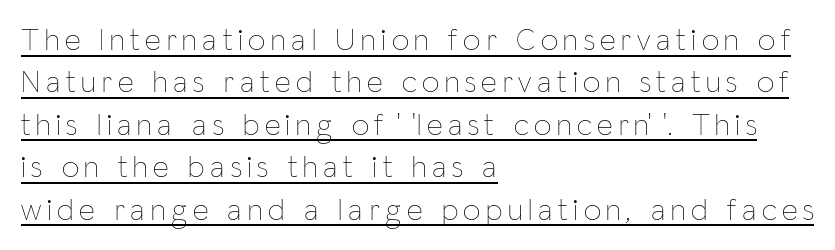
The image shows 31 px thin, condensed type, upright; set left-aligned, normal line spacing (1.37x), underlined; low stroke contrast and a medium x-height.
